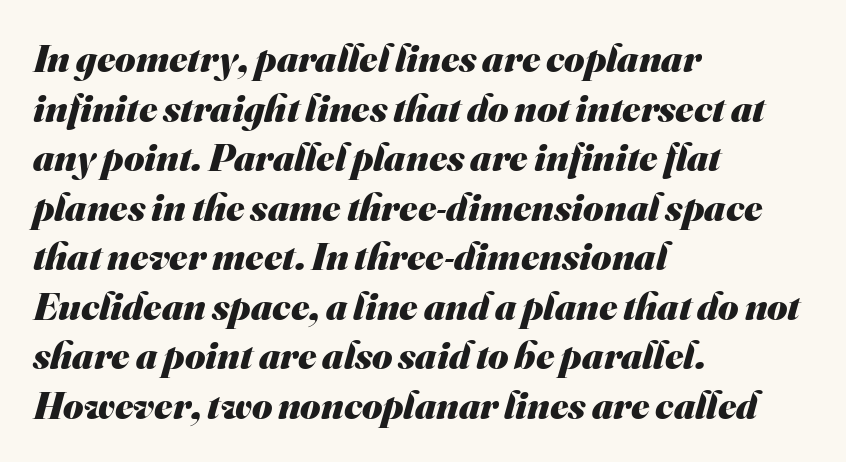
The image shows 39 px heavy sans-serif type; set left-aligned, normal line spacing (1.27x), normal letter spacing, not underlined; medium stroke contrast and a small x-height.
